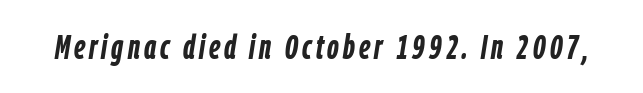
Q: Is the text bold? A: Yes.
Q: Is the text italic (slanted)? A: Yes, it leans right by about 9 degrees.
Q: Is the text underlined? A: No.
Q: Width (condensed, normal, or wide)? A: Condensed.
Q: Stroke contrast? A: Low.
Q: x-height? A: Medium.
Q: Monospaced? A: No.
